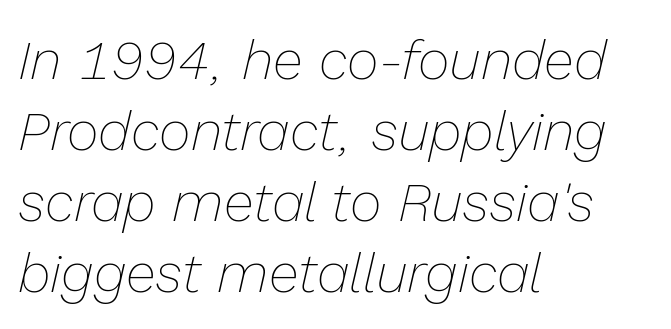
The line texture is even and compact thanks to regular tracking. Caption: face not bold, strokes unweighted. Underline: absent. Notice how the stems are inclined rather than vertical — that's the hallmark of italics. Here the designer chose a conventional face with non-uniform glyph widths. What's the leading like? Ordinary, nothing unusual.
